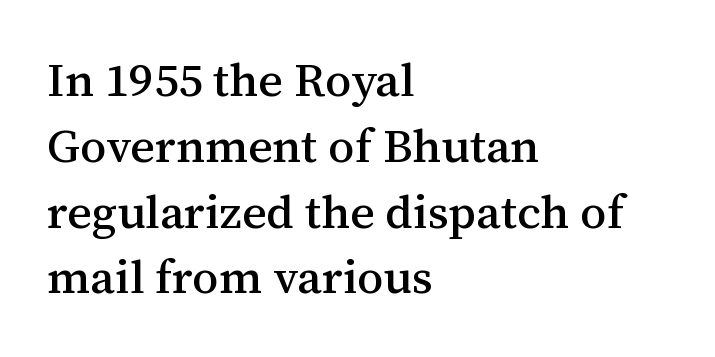
{"serif": "yes", "italic": "no", "width": "normal", "stroke_contrast": "medium", "x_height": "medium", "monospaced": "no", "underline": "no", "align": "left", "line_spacing": "normal", "line_spacing_ratio": 1.4, "letter_spacing": "normal", "letter_spacing_em": 0.0, "glyph_px": 47}
